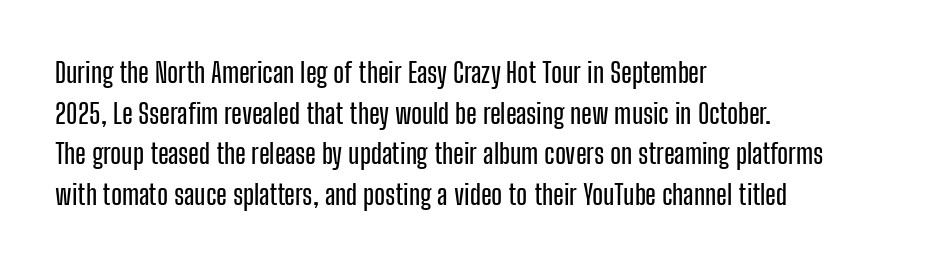
The image shows 28 px condensed sans-serif type, upright; set left-aligned, normal line spacing (1.45x), normal letter spacing, not underlined; low stroke contrast and a medium x-height.
